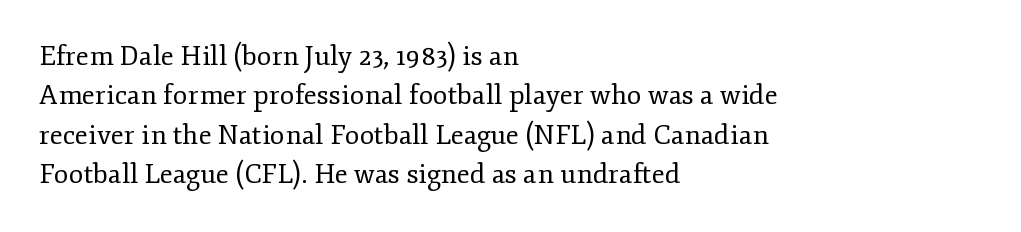
Quick note: not italic, upright. Is the stroke heavy? The answer is a plain regular-or-lighter. The setting favours the left margin, as ordinary paragraphs usually do. Has an underline been added? It has not. Tracking here is standard; glyphs follow each other at the usual distance. Line spacing here is normal.
